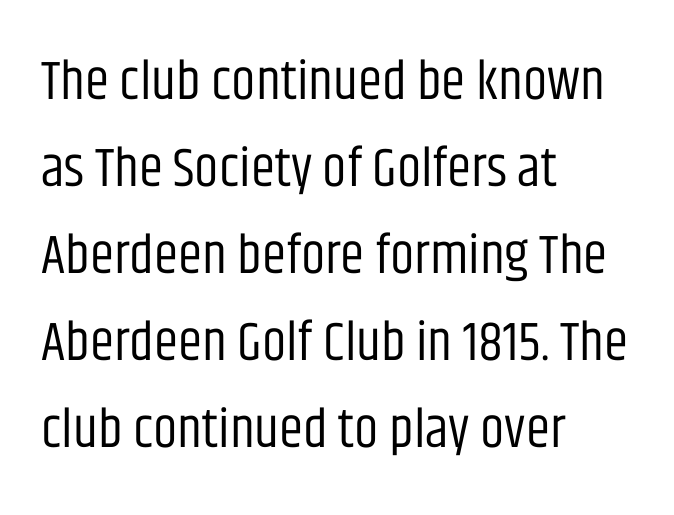
Glyph-to-glyph distance matches everyday printed text. No chunkiness to these letters — they're not bold. Notice how descenders clear the ascenders below comfortably — that's standard leading. The specimen reads as upright at a glance. Here the designer chose a conventional face with non-uniform glyph widths. Alignment: flush left.
